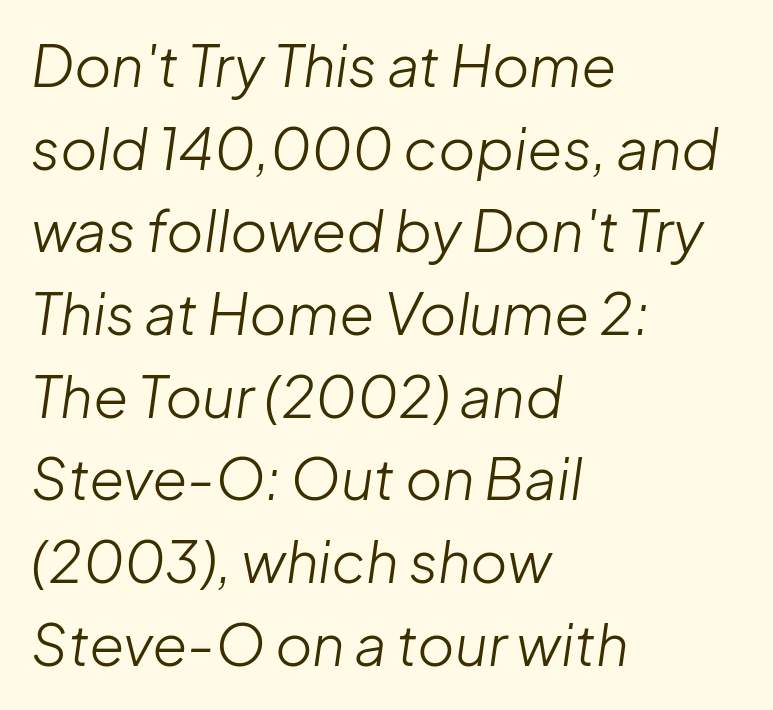
{"italic": "yes", "lean": "right", "slant_degrees": 8, "bold": "no", "weight": "light", "width": "normal", "stroke_contrast": "low", "x_height": "medium", "monospaced": "no", "underline": "no", "align": "left", "line_spacing": "normal", "line_spacing_ratio": 1.45, "letter_spacing": "normal", "letter_spacing_em": 0.0, "glyph_px": 57}
